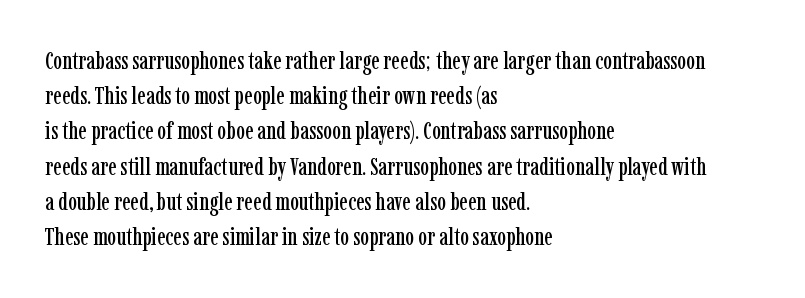
Posture: straight, roman, zero tilt. This rendering uses left alignment, leaving the right contour irregular. This sample keeps an unexceptional amount of space between lines. Bare-footed words on every line.
